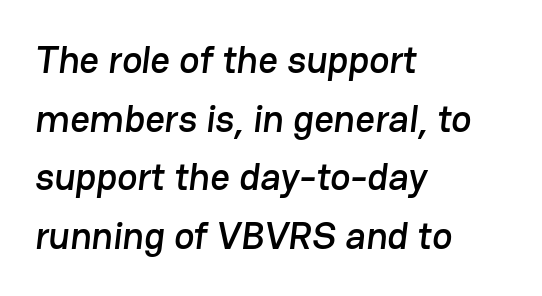
Q: Is the typeface a serif or a sans-serif typeface? A: Sans-serif.
Q: Is the text underlined? A: No.
Q: How is the paragraph aligned? A: Left-aligned.
Q: Is the spacing between letters normal or unusually wide? A: Normal.
Q: Is the spacing between lines tight, normal or loose? A: Normal.
Q: Width (condensed, normal, or wide)? A: Normal.
Q: Stroke contrast? A: Low.
Q: x-height? A: Medium.
Q: Monospaced? A: No.
